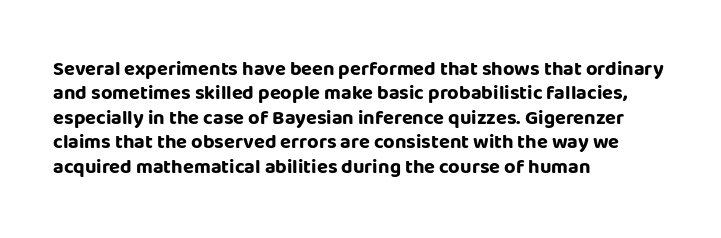
In terms of weight, the rendering is a true, heavy bold. In CSS terms this would be text-align: left. This rendering leaves character spacing at its baseline value. Honestly, there is no underline to notice here at all. The typography opts for an upright posture over an oblique one.
